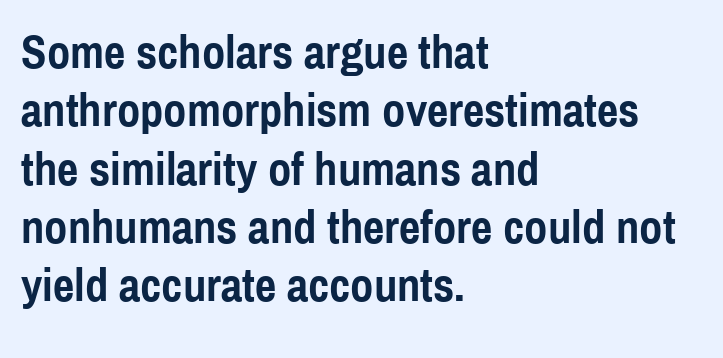
The image shows 47 px semibold, condensed sans-serif type, upright; set left-aligned, line spacing 1.24x, normal letter spacing, not underlined; a medium x-height.
